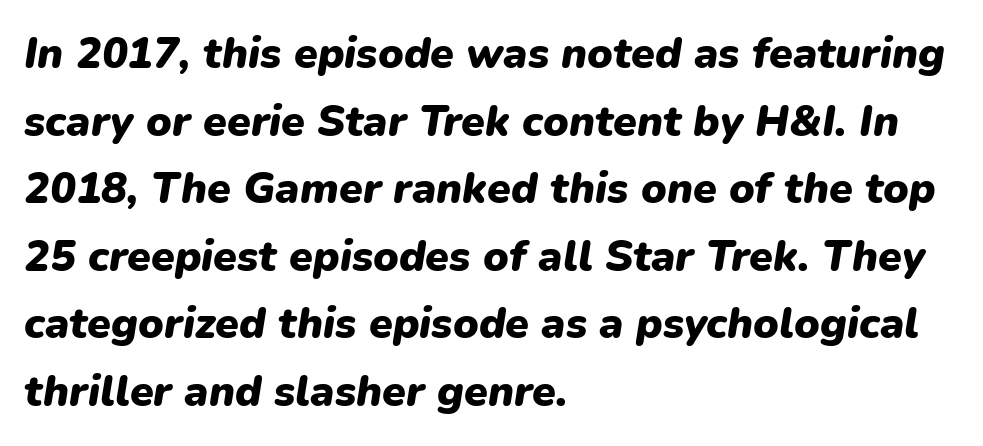
Spacing between characters is what you'd get straight out of the box. Every character sits at an angle, as italics do. Evenly set lines give the paragraph a standard silhouette. The passage shown is typed in a proportional face where columns would drift. The passage shown is not underscored anywhere.
